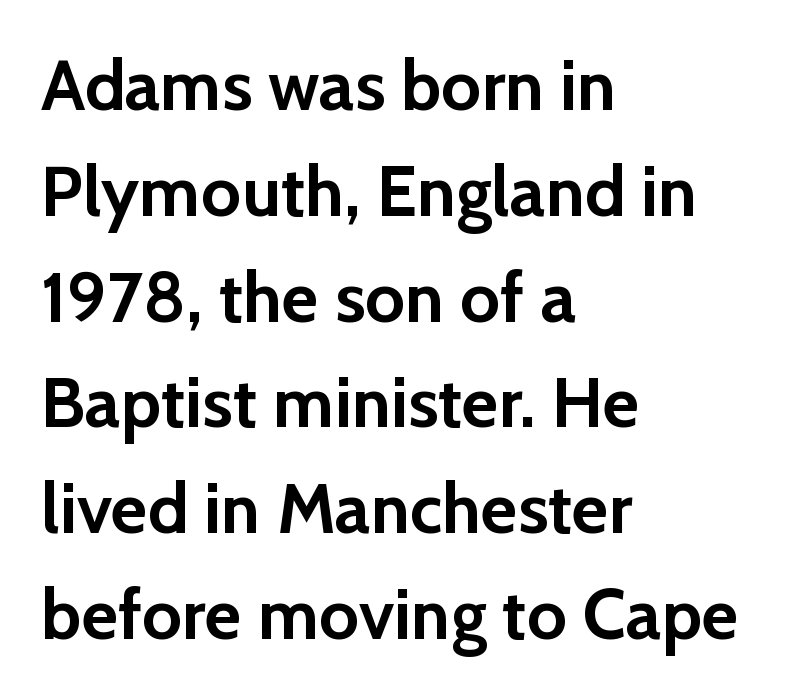
Unmarked baselines from the first word to the last. There is no visible air inserted between adjacent glyphs. Observe the absence of serifs on each vertical stroke in this sample. These words are printed bold, with thick strokes throughout.
